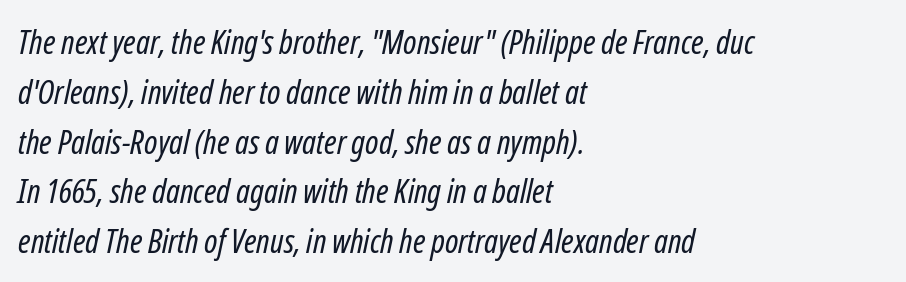
Rule under the text: the space is simply empty. What stands out about the letter spacing? Nothing — it is the standard amount. Character widths vary here, with narrow letters taking less room than wide ones. Each stroke keeps to a modest, everyday thickness or less. Horizontal alignment here is leftward, the default for most running prose. These lines were composed using italics.
